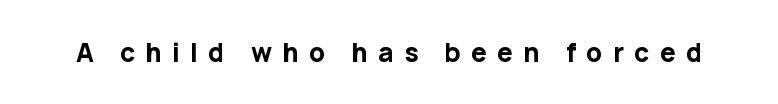
The image shows 26 px bold type, upright; set unusually wide letter spacing (+0.4 em), not underlined.
